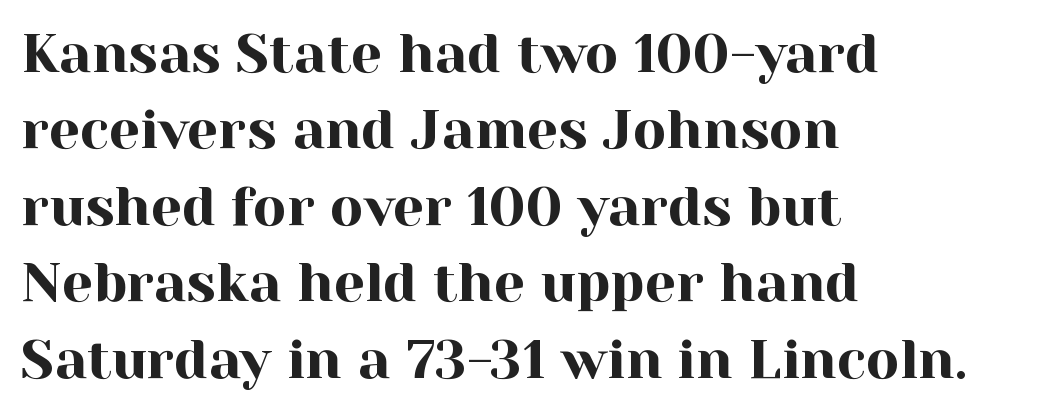
{"serif": "yes", "italic": "no", "width": "normal", "x_height": "medium", "monospaced": "no", "underline": "no", "align": "left", "line_spacing": "normal", "line_spacing_ratio": 1.39, "letter_spacing": "normal", "letter_spacing_em": 0.0, "glyph_px": 55}
